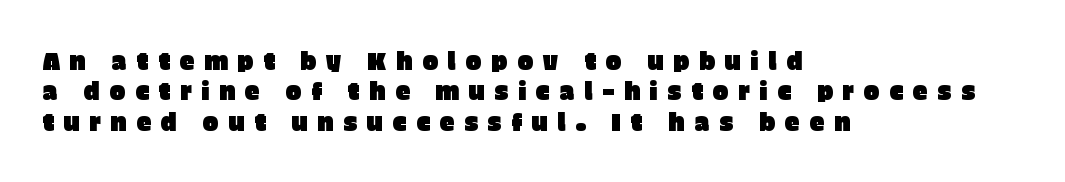
Compared with typical body copy, the letter spacing here is much looser. This sample keeps an unexceptional amount of space between lines. Notice how the passage keeps a crisp vertical edge on the left only. Descenders are the only things crossing below the line.
